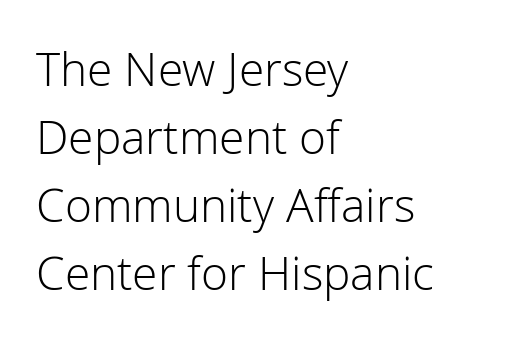
The image shows 46 px light sans-serif type, upright; set left-aligned, normal line spacing (1.48x), normal letter spacing, not underlined; low stroke contrast and a medium x-height.
